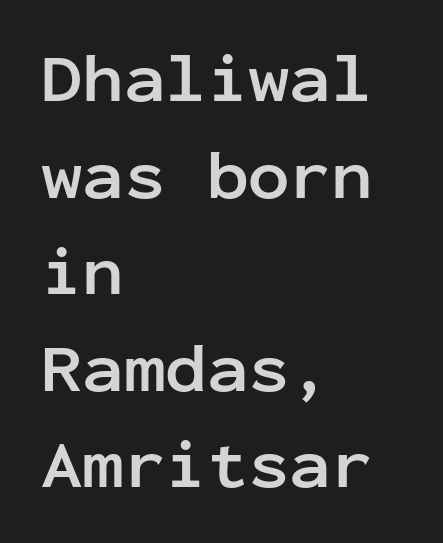
Q: Is the text bold? A: Yes.
Q: Is the text italic (slanted)? A: No, it is upright.
Q: Is the typeface a serif or a sans-serif typeface? A: Sans-serif.
Q: Is the text underlined? A: No.
Q: How is the paragraph aligned? A: Left-aligned.
Q: Is the spacing between letters normal or unusually wide? A: Normal.
Q: Is the spacing between lines tight, normal or loose? A: Normal.
Q: Width (condensed, normal, or wide)? A: Normal.
Q: Stroke contrast? A: Low.
Q: x-height? A: Medium.
Q: Monospaced? A: Yes.
